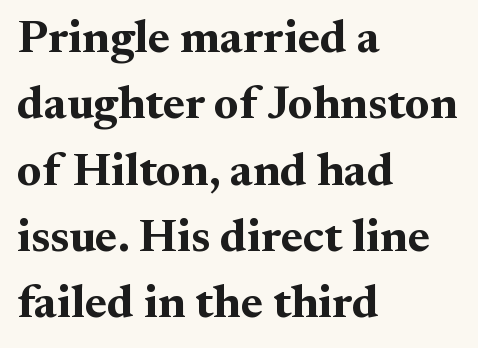
The image shows 47 px bold serif type, upright; set left-aligned, normal line spacing (1.41x), normal letter spacing, not underlined; medium stroke contrast and a small x-height.
